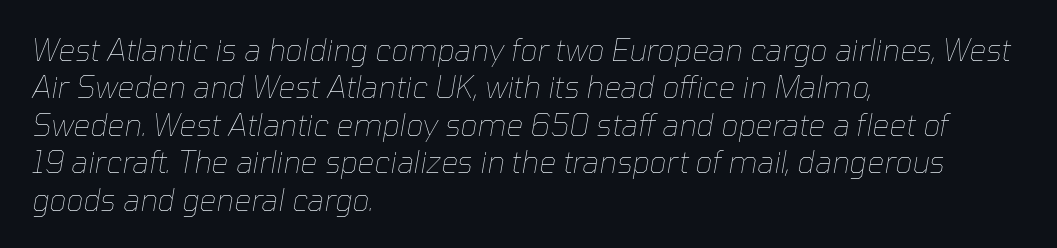
Line spacing here is normal. Which margin do the lines hug? The left one — the right edge is uneven. Descenders are the only things crossing below the line. These lines were composed using italics. The gaps between neighbouring characters are ordinary and unremarkable.
